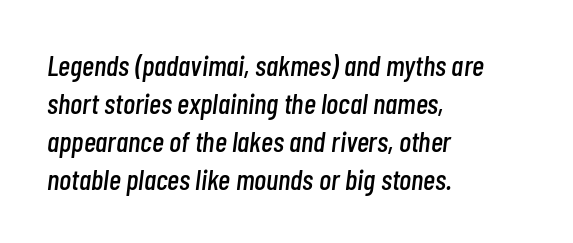
The image shows 29 px condensed type, italic (leaning right); set left-aligned, normal line spacing (1.31x), normal letter spacing, not underlined; low stroke contrast and a medium x-height.
